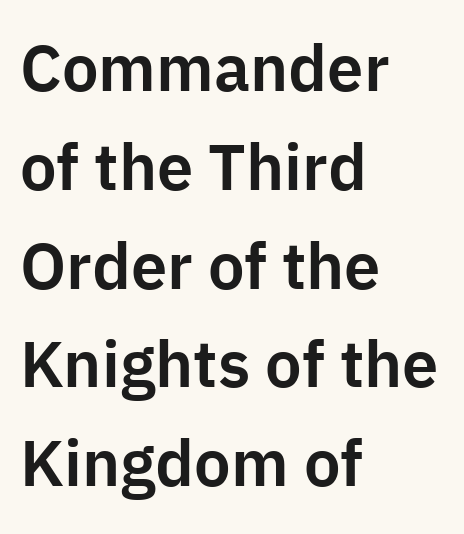
The image shows 65 px sans-serif type, upright; set left-aligned, normal line spacing (1.52x), normal letter spacing, not underlined; low stroke contrast and a medium x-height.
